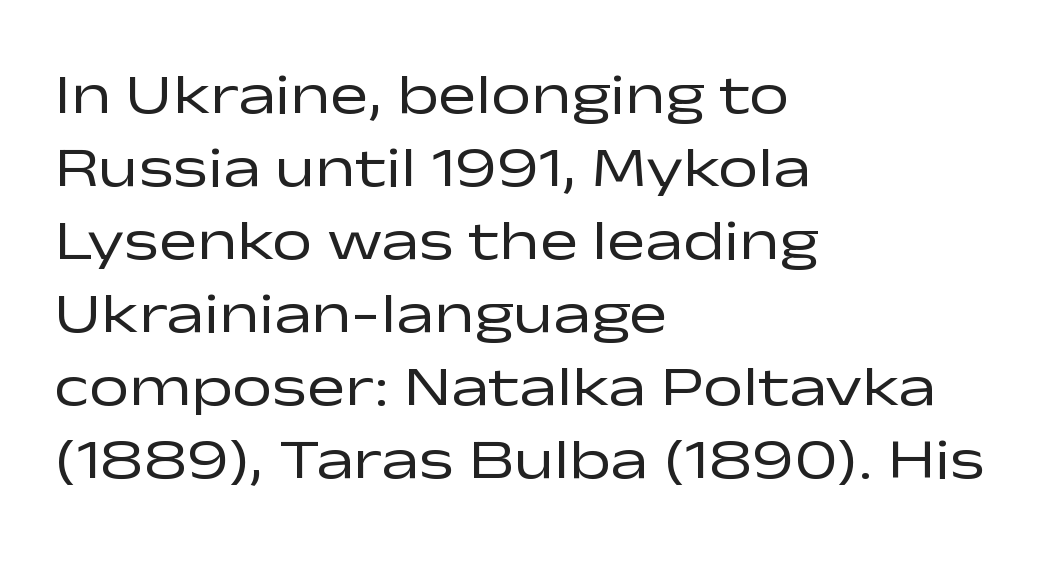
The rendering keeps characters at their native spacing. I'd call this a sans setting — the letters go barefoot. The specimen reads as upright at a glance. Caption: face not bold, strokes unweighted.
